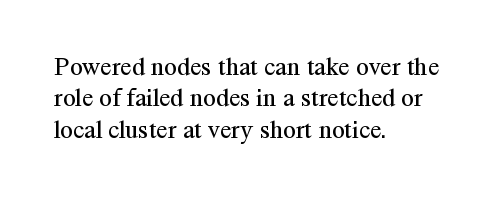
{"italic": "no", "bold": "no", "underline": "no", "align": "left", "line_spacing_ratio": 1.21, "letter_spacing": "normal", "letter_spacing_em": 0.0, "glyph_px": 26}
